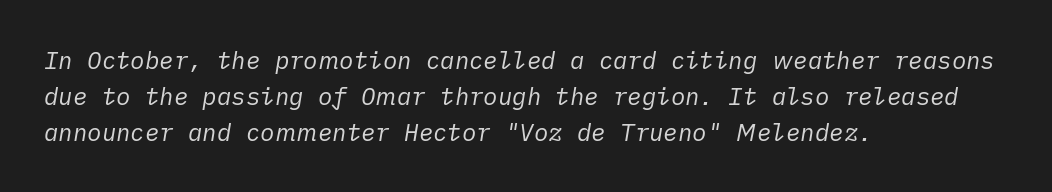
Q: Is the text bold? A: No.
Q: Is the text italic (slanted)? A: Yes, it leans right by about 10 degrees.
Q: Is the text underlined? A: No.
Q: How is the paragraph aligned? A: Left-aligned.
Q: Is the spacing between letters normal or unusually wide? A: Normal.
Q: Is the spacing between lines tight, normal or loose? A: Normal.
